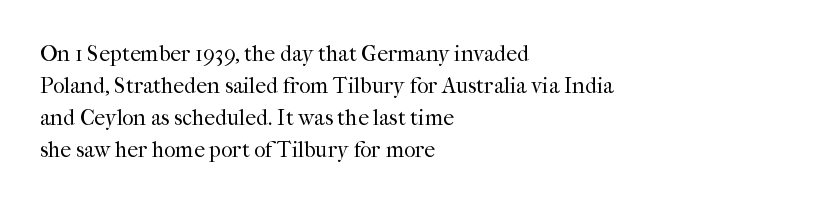
Q: Is the text bold? A: No.
Q: Is the text italic (slanted)? A: No, it is upright.
Q: Is the text underlined? A: No.
Q: How is the paragraph aligned? A: Left-aligned.
Q: Is the spacing between letters normal or unusually wide? A: Normal.
Q: Is the spacing between lines tight, normal or loose? A: Normal.
